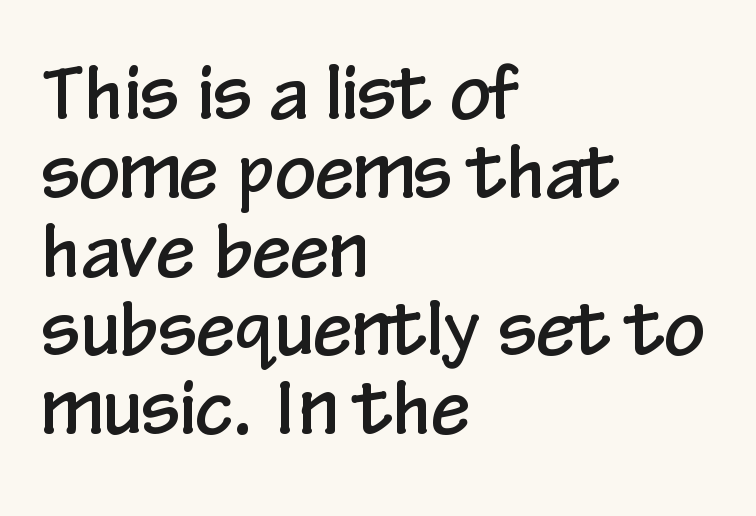
The gap between lines stays unmarked. Short and long lines alike share a common starting point at left. This is roman type, the default non-slanted kind. I'd call this a sans setting — the letters go barefoot. Short note: letters normally spaced.
